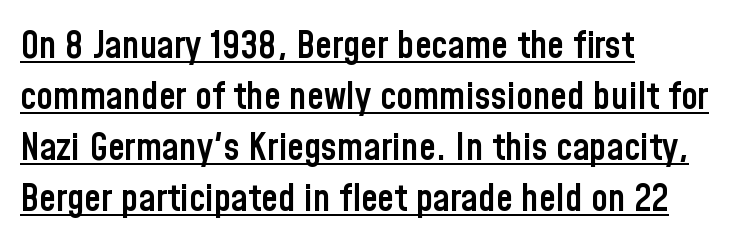
{"serif": "no", "italic": "no", "bold": "semi", "weight": "semibold", "width": "condensed", "stroke_contrast": "low", "x_height": "medium", "monospaced": "no", "underline": "yes", "align": "left", "line_spacing": "normal", "line_spacing_ratio": 1.34, "letter_spacing": "normal", "letter_spacing_em": 0.0, "glyph_px": 38}
